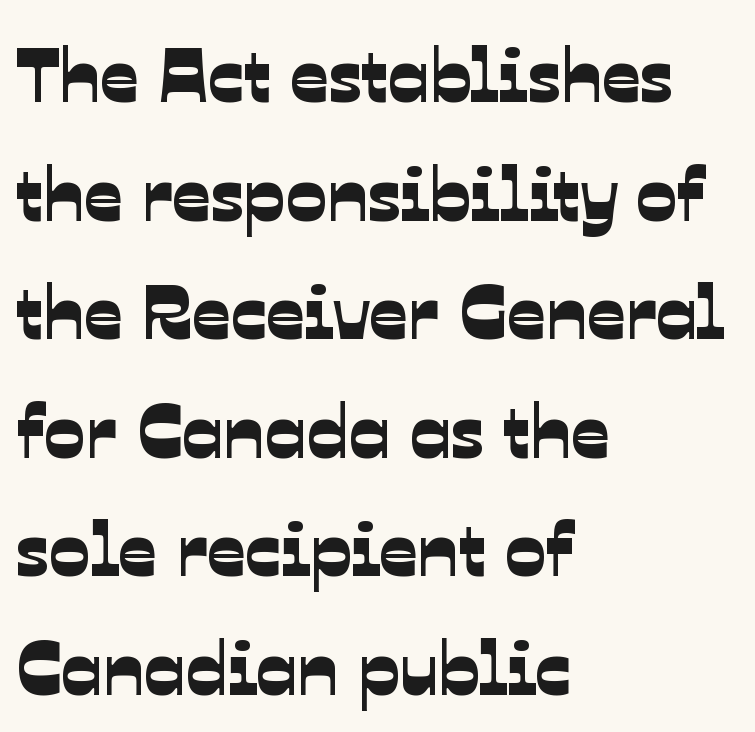
{"serif": "no", "width": "normal", "stroke_contrast": "low", "x_height": "medium", "monospaced": "no", "underline": "no", "align": "left", "line_spacing": "normal", "line_spacing_ratio": 1.56, "letter_spacing": "normal", "letter_spacing_em": 0.0, "glyph_px": 76}
